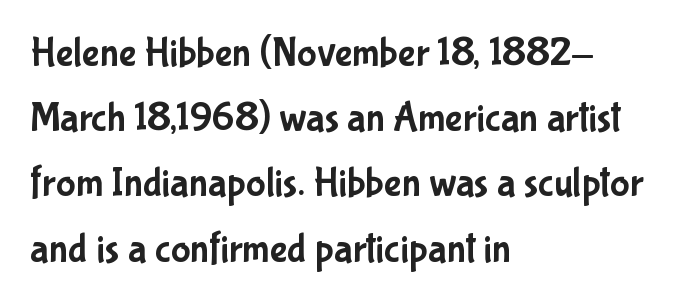
Q: Is the text italic (slanted)? A: No, it is upright.
Q: Is the typeface a serif or a sans-serif typeface? A: Sans-serif.
Q: Is the text underlined? A: No.
Q: How is the paragraph aligned? A: Left-aligned.
Q: Is the spacing between letters normal or unusually wide? A: Normal.
Q: Is the spacing between lines tight, normal or loose? A: Normal.
Q: Width (condensed, normal, or wide)? A: Condensed.
Q: Stroke contrast? A: Low.
Q: x-height? A: Medium.
Q: Monospaced? A: No.
